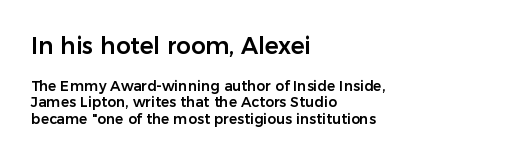
The image shows 23 px text type, upright; set left-aligned, line spacing 1.18x, normal letter spacing, not underlined; the first (top) block is 1.64x larger.
